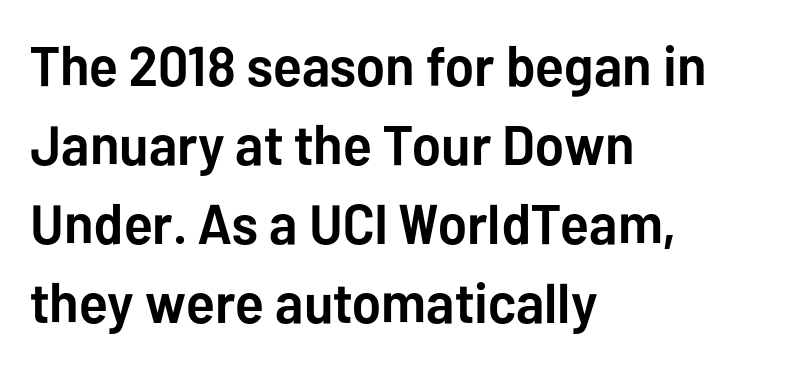
This rendering features lettering with no underline. Weight: bold. Character widths vary here, with narrow letters taking less room than wide ones. Does the copy run flush right? No — it runs flush left. Each word holds together tightly as a unit, with standard inter-letter gaps. Posture: upright roman.
